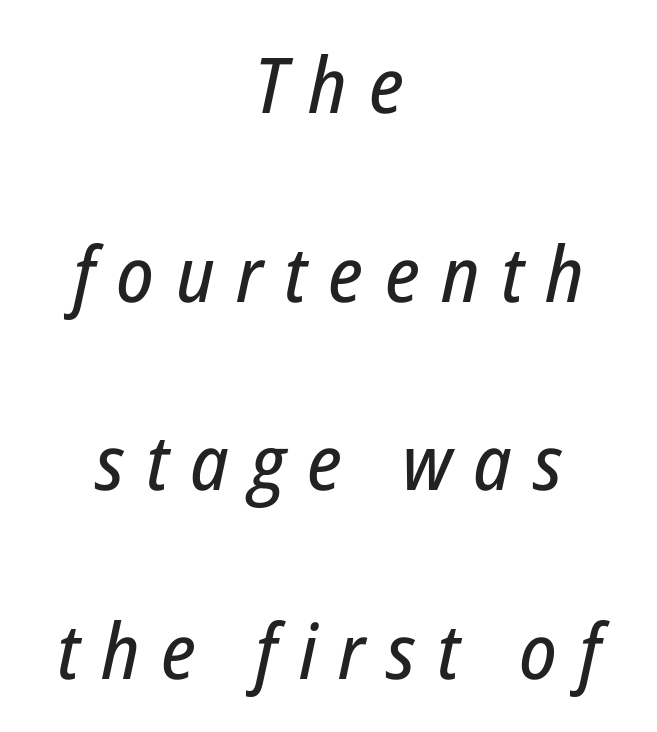
{"italic": "yes", "lean": "right", "slant_degrees": 12, "width": "condensed", "stroke_contrast": "low", "x_height": "medium", "monospaced": "no", "underline": "no", "align": "center", "line_spacing": "loose", "line_spacing_ratio": 2.45, "letter_spacing": "wide", "letter_spacing_em": 0.28, "glyph_px": 77}
